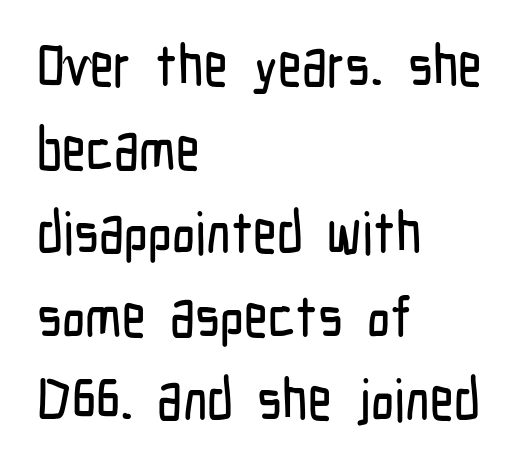
{"serif": "no", "italic": "no", "width": "condensed", "stroke_contrast": "low", "x_height": "medium", "monospaced": "no", "underline": "no", "align": "left", "line_spacing": "normal", "line_spacing_ratio": 1.44, "letter_spacing": "normal", "letter_spacing_em": 0.0, "glyph_px": 58}
